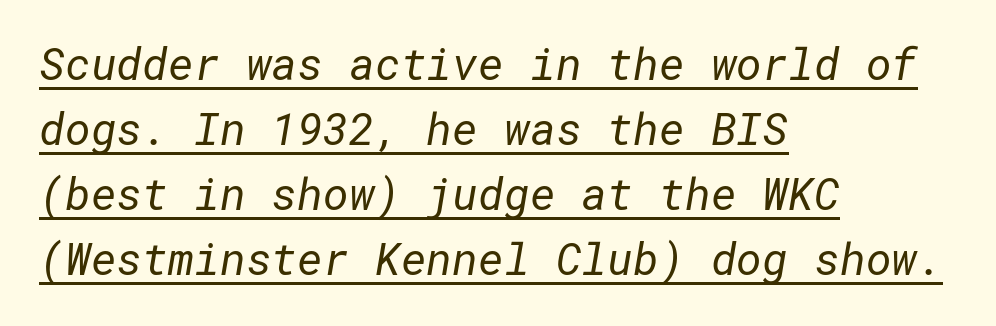
The glyphs are accompanied by a horizontal stroke just below them. Evenly set lines give the paragraph a standard silhouette. The face looks like a standard text weight, possibly lighter. Layout note: lines flush left. Each word holds together tightly as a unit, with standard inter-letter gaps.
